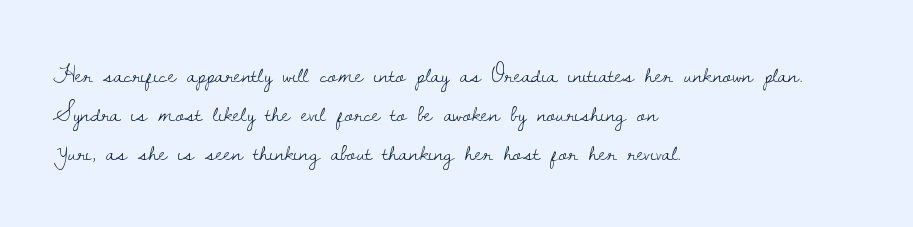
{"bold": "no", "underline": "no", "align": "left", "line_spacing": "normal", "line_spacing_ratio": 1.57, "letter_spacing": "normal", "letter_spacing_em": 0.0, "glyph_px": 25}
